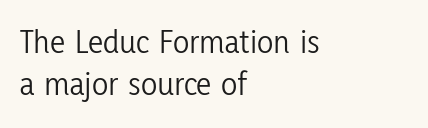
{"serif": "no", "italic": "no", "bold": "no", "weight": "light", "width": "condensed", "stroke_contrast": "low", "x_height": "medium", "monospaced": "no", "underline": "no", "align": "left", "line_spacing_ratio": 1.23, "letter_spacing": "normal", "letter_spacing_em": 0.0, "glyph_px": 34}
